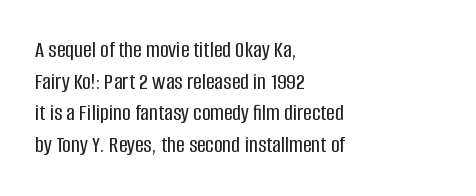
The image shows 24 px text type, upright; set left-aligned, normal line spacing (1.32x), normal letter spacing, not underlined.
